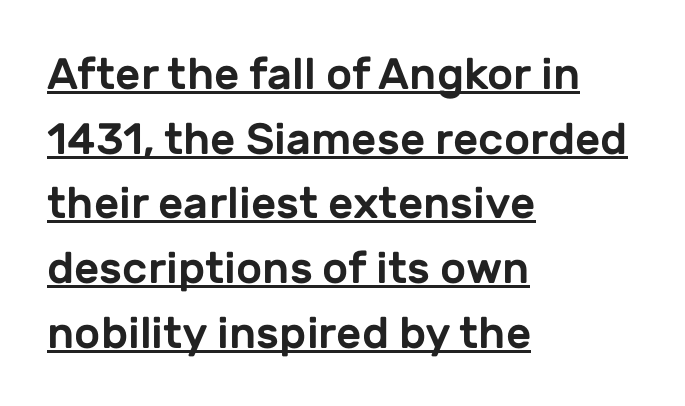
Underline: present. All the whitespace from short lines collects on the right. The glyphs in this specimen are sans serif. The rows are spaced the way most documents space them.
